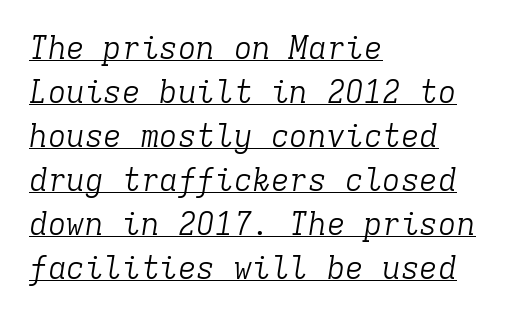
Q: Is the text bold? A: No.
Q: Is the text italic (slanted)? A: Yes, it leans right by about 9 degrees.
Q: Is the typeface a serif or a sans-serif typeface? A: Serif.
Q: Is the text underlined? A: Yes.
Q: How is the paragraph aligned? A: Left-aligned.
Q: Is the spacing between letters normal or unusually wide? A: Normal.
Q: Is the spacing between lines tight, normal or loose? A: Normal.
Q: Width (condensed, normal, or wide)? A: Normal.
Q: Stroke contrast? A: Low.
Q: x-height? A: Medium.
Q: Monospaced? A: Yes.
